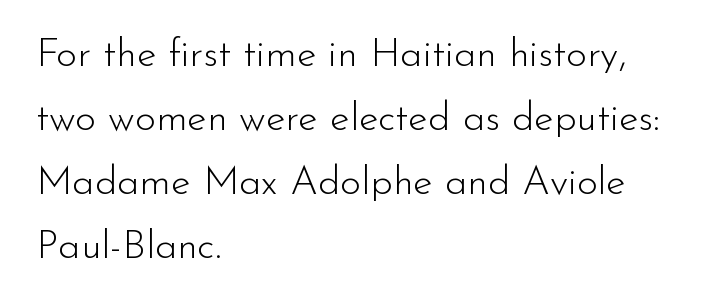
{"serif": "no", "italic": "no", "bold": "no", "weight": "light", "width": "normal", "stroke_contrast": "low", "x_height": "small", "monospaced": "no", "underline": "no", "align": "left", "line_spacing": "normal", "line_spacing_ratio": 1.6, "letter_spacing": "normal", "letter_spacing_em": 0.0, "glyph_px": 40}
